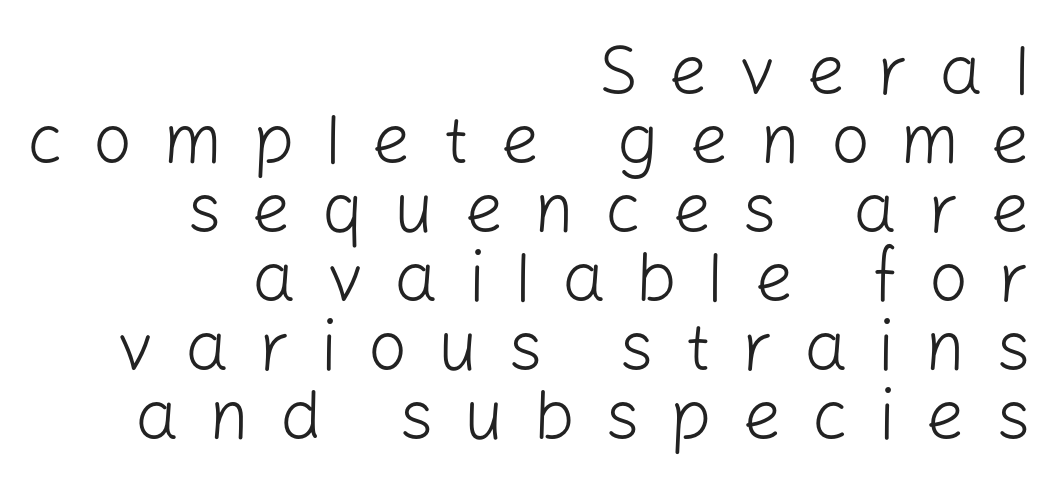
The image shows 69 px light sans-serif type, upright; set right-aligned, tight line spacing (1.0x), unusually wide letter spacing (+0.44 em), not underlined; low stroke contrast and a medium x-height.
